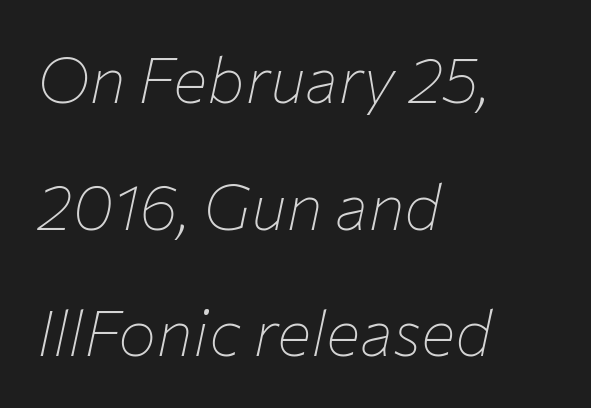
The image shows 64 px thin type, italic (leaning right); set left-aligned, loose line spacing (1.98x), normal letter spacing, not underlined; low stroke contrast and a medium x-height.
